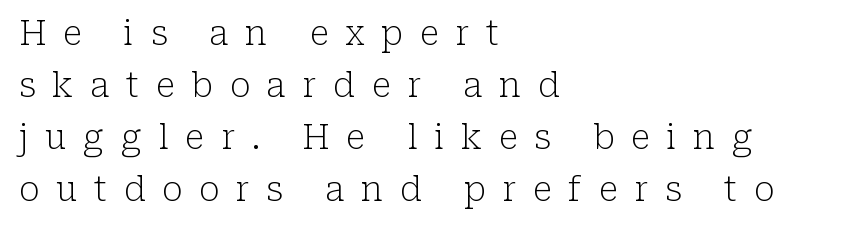
The image shows 34 px light serif type, upright; set left-aligned, normal line spacing (1.53x), unusually wide letter spacing (+0.49 em), not underlined; low stroke contrast and a medium x-height.
